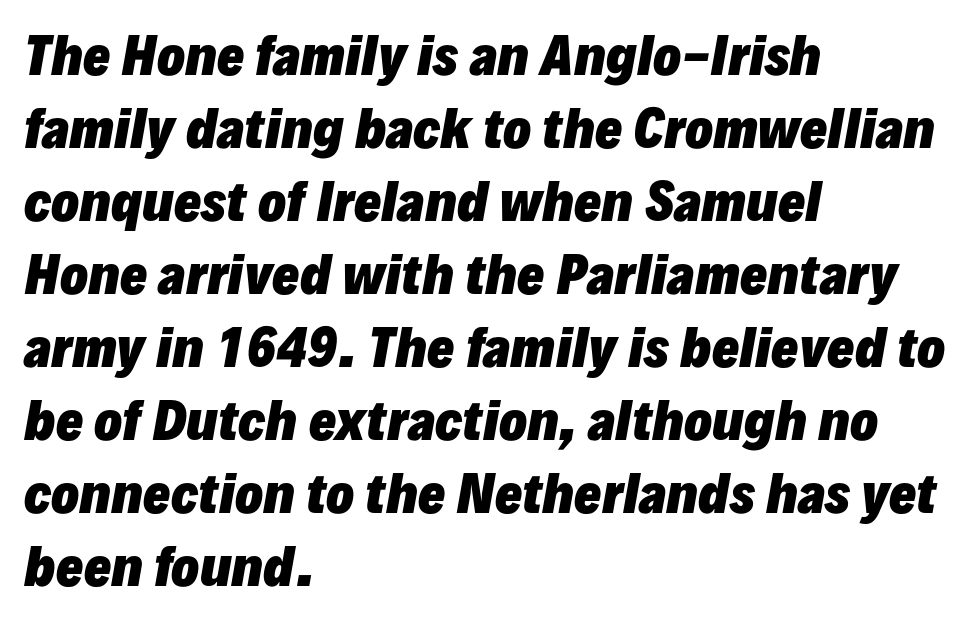
The image shows 51 px heavy type, italic (leaning right); set left-aligned, normal line spacing (1.43x), normal letter spacing, not underlined; low stroke contrast and a medium x-height.
